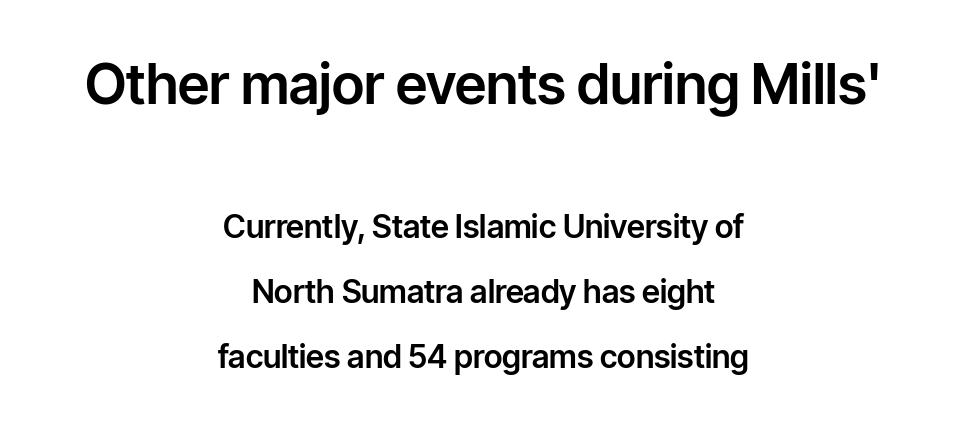
The image shows 56 px sans-serif type, upright; set centered, loose line spacing (2.03x), normal letter spacing, not underlined; the first (top) block is 1.75x larger; low stroke contrast and a medium x-height.
